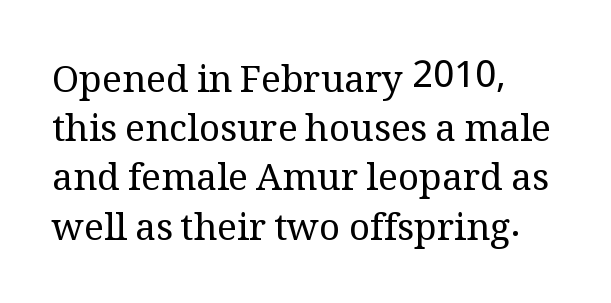
The specimen omits any rule beneath the text block's lines. Each letter keeps its own natural width here, so spacing adapts to shape. Every character sits straight up, as roman type does. Weight class: somewhere from thin through regular. Nobody touched the tracking dial on this one. If you measured baseline to baseline, you'd find a middling distance.
